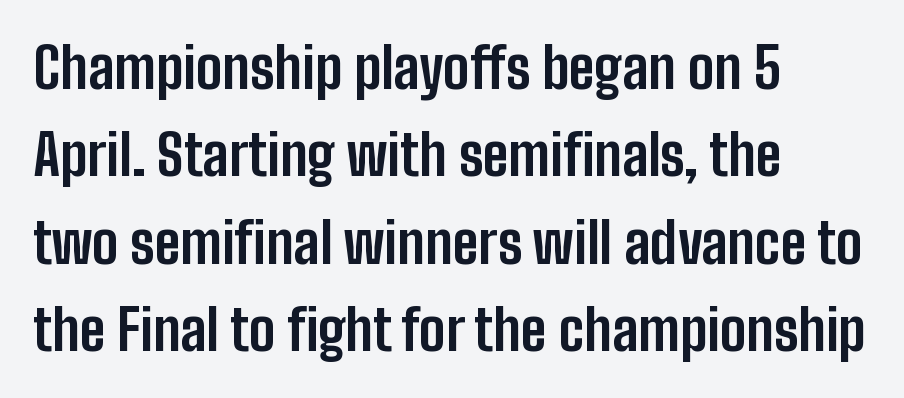
Q: Is the text bold? A: Yes.
Q: Is the text italic (slanted)? A: No, it is upright.
Q: Is the typeface a serif or a sans-serif typeface? A: Sans-serif.
Q: Is the text underlined? A: No.
Q: How is the paragraph aligned? A: Left-aligned.
Q: Is the spacing between letters normal or unusually wide? A: Normal.
Q: Is the spacing between lines tight, normal or loose? A: Normal.
Q: Width (condensed, normal, or wide)? A: Condensed.
Q: Stroke contrast? A: Low.
Q: x-height? A: Medium.
Q: Monospaced? A: No.
